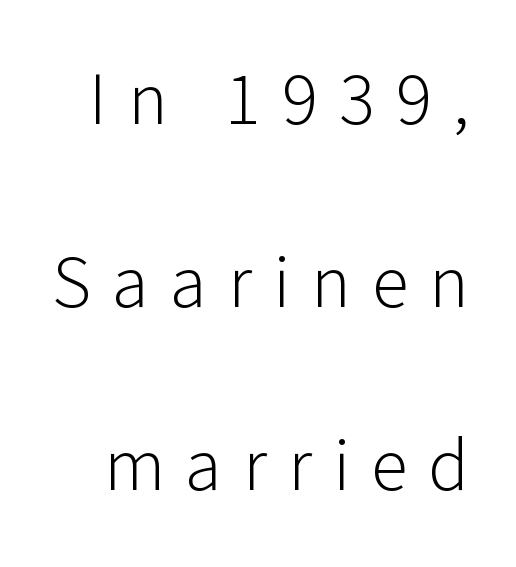
The lettering holds an erect, upright posture throughout. Descenders are the only things crossing below the line. Looks like regular typesetting: each glyph gets only the width it needs. These glyphs show unthickened strokes, regular width or finer.
